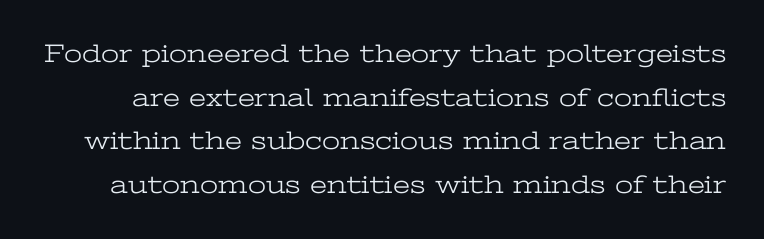
{"italic": "no", "bold": "no", "underline": "no", "line_spacing": "normal", "line_spacing_ratio": 1.68, "letter_spacing": "normal", "letter_spacing_em": 0.0, "glyph_px": 26}
